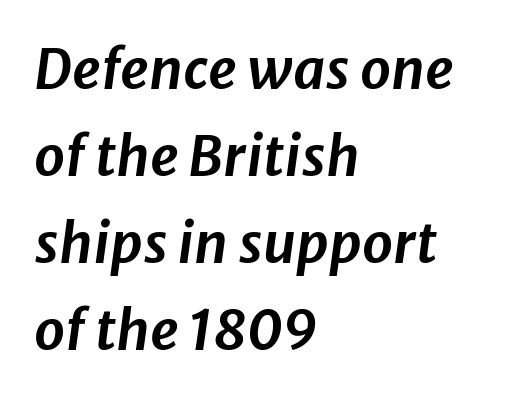
Q: Is the text italic (slanted)? A: Yes, it leans right by about 8 degrees.
Q: Is the text underlined? A: No.
Q: How is the paragraph aligned? A: Left-aligned.
Q: Is the spacing between letters normal or unusually wide? A: Normal.
Q: Is the spacing between lines tight, normal or loose? A: Normal.
Q: Width (condensed, normal, or wide)? A: Normal.
Q: Stroke contrast? A: Low.
Q: x-height? A: Medium.
Q: Monospaced? A: No.
